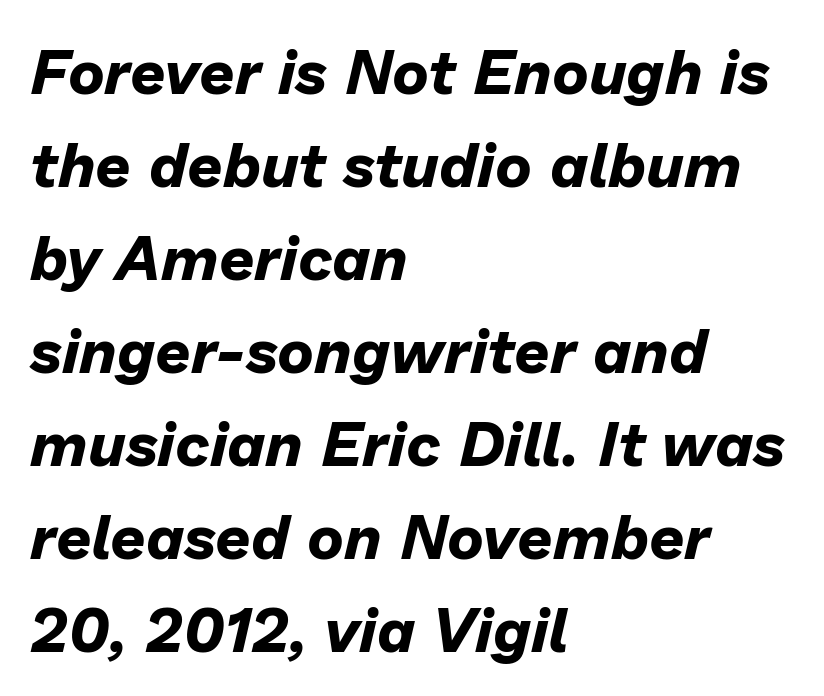
Q: Is the text bold? A: Yes.
Q: Is the text italic (slanted)? A: Yes, it leans right by about 13 degrees.
Q: Is the text underlined? A: No.
Q: How is the paragraph aligned? A: Left-aligned.
Q: Is the spacing between letters normal or unusually wide? A: Normal.
Q: Is the spacing between lines tight, normal or loose? A: Normal.
Q: Width (condensed, normal, or wide)? A: Normal.
Q: Stroke contrast? A: Low.
Q: x-height? A: Medium.
Q: Monospaced? A: No.
